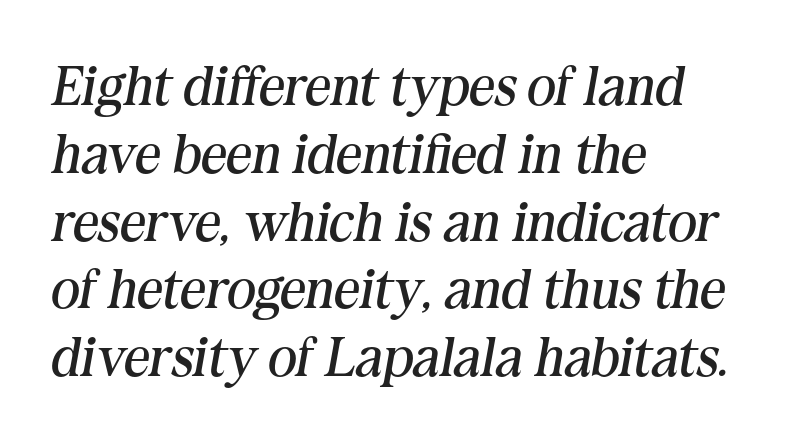
Q: Is the text bold? A: No.
Q: Is the text italic (slanted)? A: Yes, it leans right by about 10 degrees.
Q: Is the typeface a serif or a sans-serif typeface? A: Serif.
Q: Is the text underlined? A: No.
Q: How is the paragraph aligned? A: Left-aligned.
Q: Is the spacing between letters normal or unusually wide? A: Normal.
Q: Width (condensed, normal, or wide)? A: Normal.
Q: Stroke contrast? A: Medium.
Q: x-height? A: Medium.
Q: Monospaced? A: No.
